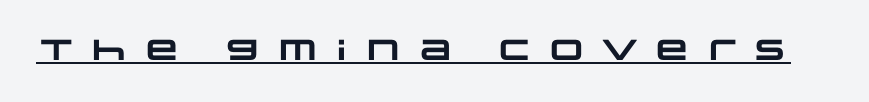
Note: no serifs on the glyphs. Its strokes are broad and dark, the hallmark of bold type. Quick note: underline on. These lines have a slow, spaced-out rhythm from letter to letter. A typesetter would call this proportional, since set widths differ per character.
